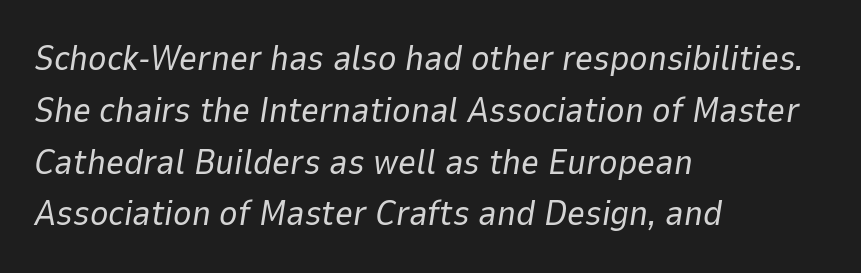
Q: Is the text bold? A: No.
Q: Is the text italic (slanted)? A: Yes, it leans right by about 9 degrees.
Q: Is the text underlined? A: No.
Q: How is the paragraph aligned? A: Left-aligned.
Q: Is the spacing between letters normal or unusually wide? A: Normal.
Q: Is the spacing between lines tight, normal or loose? A: Normal.
Q: Width (condensed, normal, or wide)? A: Normal.
Q: Stroke contrast? A: Low.
Q: x-height? A: Medium.
Q: Monospaced? A: No.
